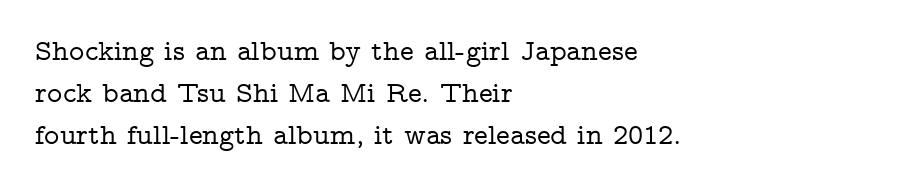
The image shows 29 px wide serif type, upright; set left-aligned, normal line spacing (1.45x), normal letter spacing, not underlined; low stroke contrast and a medium x-height.
